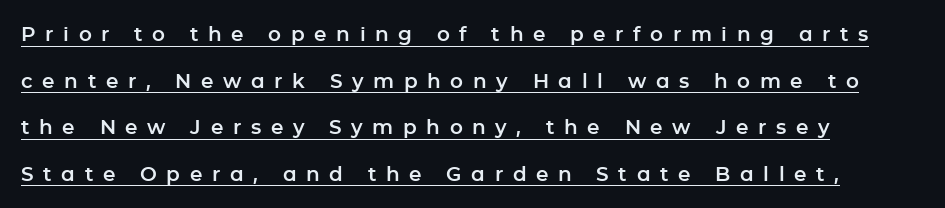
The image shows 20 px text type, upright; set left-aligned, loose line spacing (2.33x), unusually wide letter spacing (+0.48 em), underlined.
